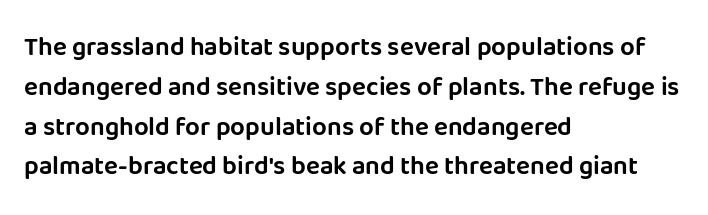
How would I describe the line gaps? Plain and ordinary. Does extra space separate the letters? No, they use regular spacing. These lines stack with their left ends in a neat column. Underlining? Definitely not there. Quick note: not italic, upright.
